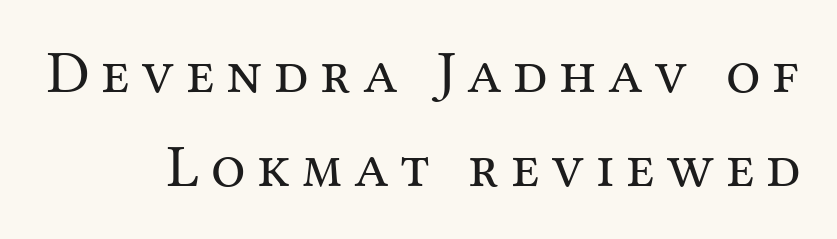
The passage shown is not bold in any degree. Descender tails drop into unmarked territory. Posture: vertical. Stroke terminals: seriffed. Line spacing here is normal. A typesetter would call this proportional, since set widths differ per character.
